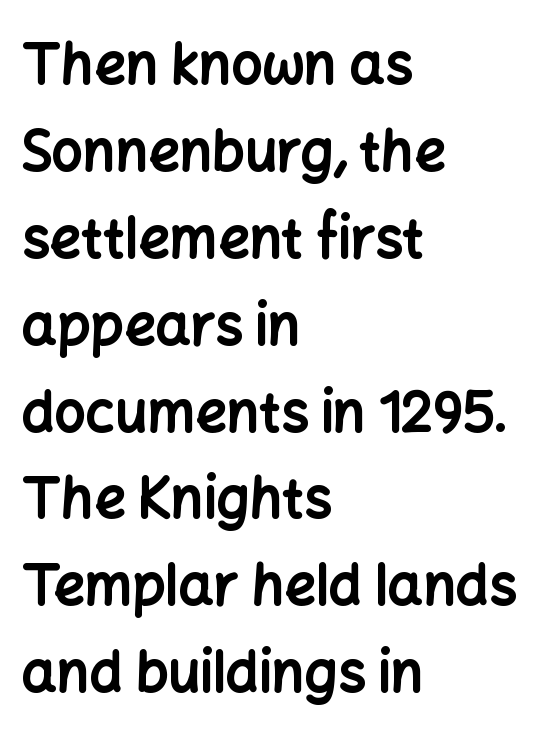
Does the type have serifs? No, each stem ends abruptly. The passage shown is emphatically bold. Each line starts at the same left margin while the right side varies. The space directly below the letters is spotless. The face used here is rendered with its standard letterfit.
